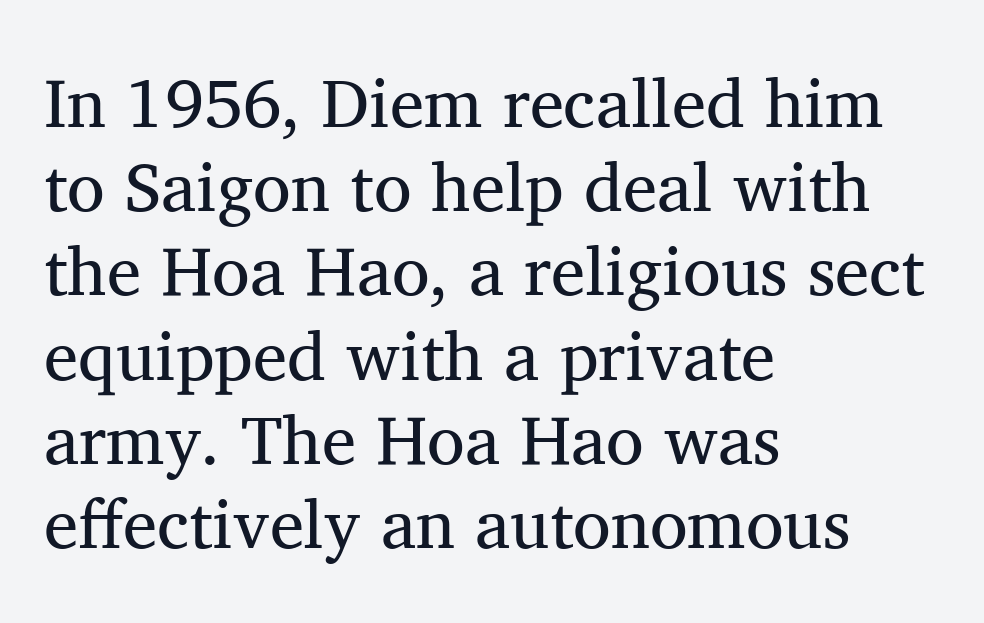
Each row of text sits above clean, open space. Looks like regular typesetting: each glyph gets only the width it needs. Students, note that the glyphs here touch the page at normal intervals. Is this a heavy cut? Hardly; it is regular or lighter. The designer went with a serif here, giving each stem small feet. Every character sits straight up, as roman type does.
